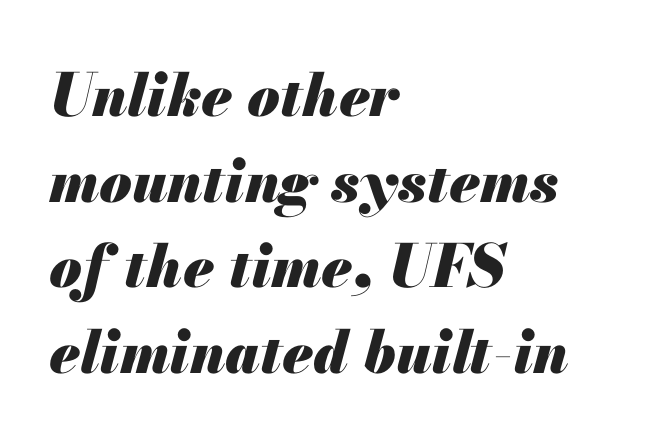
Q: Is the text bold? A: Yes.
Q: Is the text italic (slanted)? A: Yes, it leans right by about 13 degrees.
Q: Is the text underlined? A: No.
Q: How is the paragraph aligned? A: Left-aligned.
Q: Is the spacing between letters normal or unusually wide? A: Normal.
Q: Is the spacing between lines tight, normal or loose? A: Normal.
Q: Width (condensed, normal, or wide)? A: Normal.
Q: Stroke contrast? A: Medium.
Q: x-height? A: Small.
Q: Monospaced? A: No.
